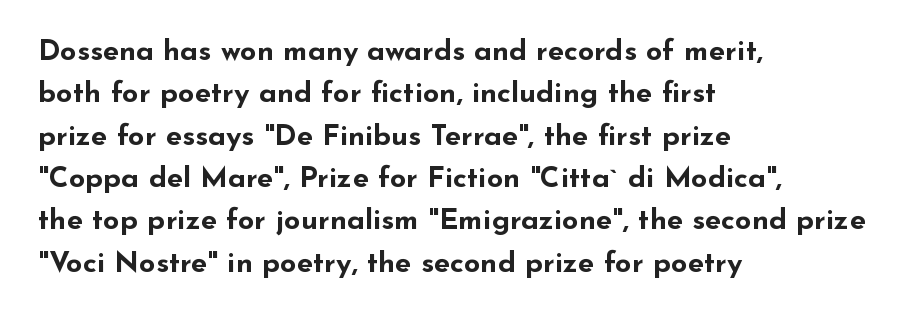
The image shows 29 px bold, wide sans-serif type, upright; set left-aligned, normal line spacing (1.46x), normal letter spacing, not underlined; low stroke contrast and a small x-height.
